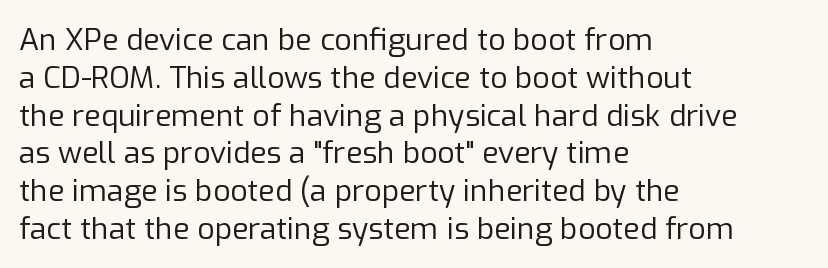
Letters have the restrained weight of plain body copy at most. Characters follow at the spacing the type designer built in. Honestly, there is no underline to notice here at all. The typesetter chose a ragged-right arrangement here. Character widths vary here, with narrow letters taking less room than wide ones. Normally led — the rows are evenly, conventionally spaced.
